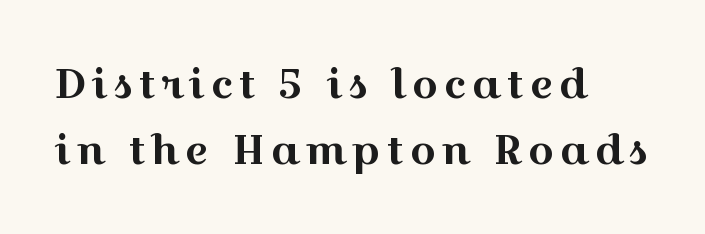
Q: Is the text italic (slanted)? A: No, it is upright.
Q: Is the typeface a serif or a sans-serif typeface? A: Serif.
Q: Is the text underlined? A: No.
Q: How is the paragraph aligned? A: Left-aligned.
Q: Is the spacing between lines tight, normal or loose? A: Normal.
Q: Width (condensed, normal, or wide)? A: Wide.
Q: x-height? A: Medium.
Q: Monospaced? A: No.
